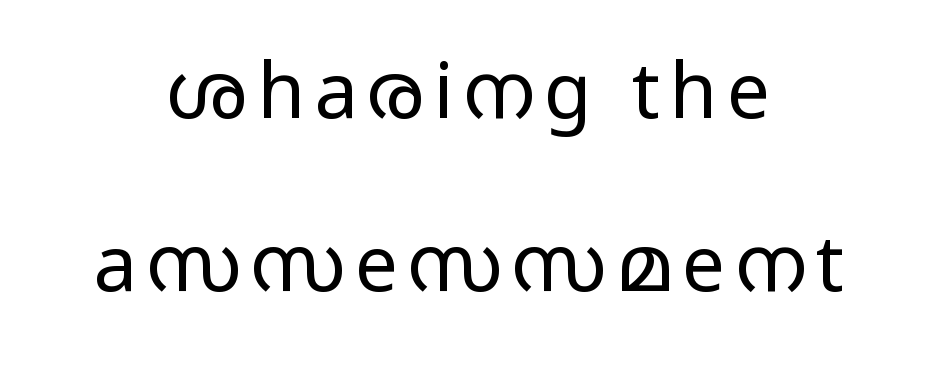
{"serif": "no", "italic": "no", "bold": "no", "weight": "light", "width": "wide", "stroke_contrast": "low", "x_height": "medium", "monospaced": "no", "underline": "no", "align": "center", "line_spacing": "loose", "line_spacing_ratio": 2.25, "glyph_px": 77}
